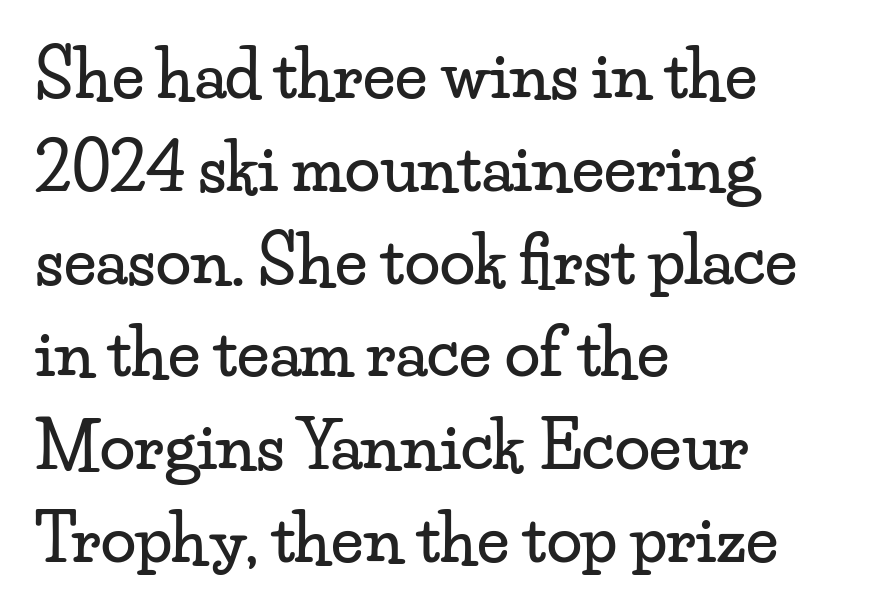
{"serif": "yes", "italic": "no", "width": "wide", "stroke_contrast": "low", "x_height": "small", "monospaced": "no", "underline": "no", "align": "left", "line_spacing": "normal", "line_spacing_ratio": 1.45, "letter_spacing": "normal", "letter_spacing_em": 0.0, "glyph_px": 64}
